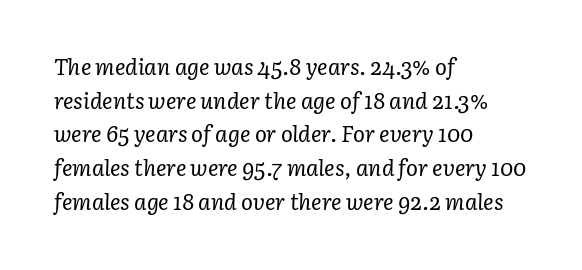
The image shows 22 px text type, italic (leaning right); set left-aligned, normal line spacing (1.53x), normal letter spacing, not underlined.
